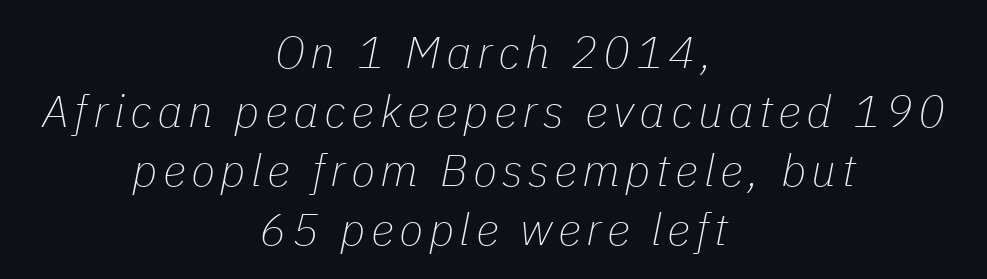
{"italic": "yes", "lean": "right", "slant_degrees": 11, "bold": "no", "weight": "thin", "width": "normal", "stroke_contrast": "low", "x_height": "medium", "monospaced": "no", "underline": "no", "align": "center", "line_spacing": "normal", "line_spacing_ratio": 1.31, "glyph_px": 45}
